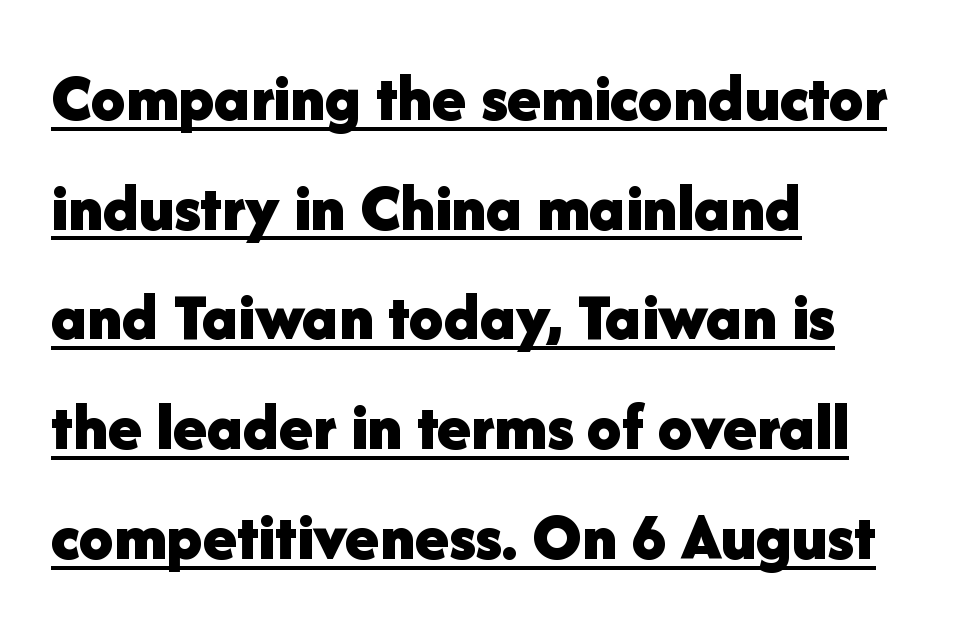
{"serif": "no", "italic": "no", "bold": "yes", "weight": "bold", "width": "normal", "stroke_contrast": "low", "x_height": "medium", "monospaced": "no", "underline": "yes", "align": "left", "line_spacing": "normal", "line_spacing_ratio": 1.59, "letter_spacing": "normal", "letter_spacing_em": 0.0, "glyph_px": 69}
